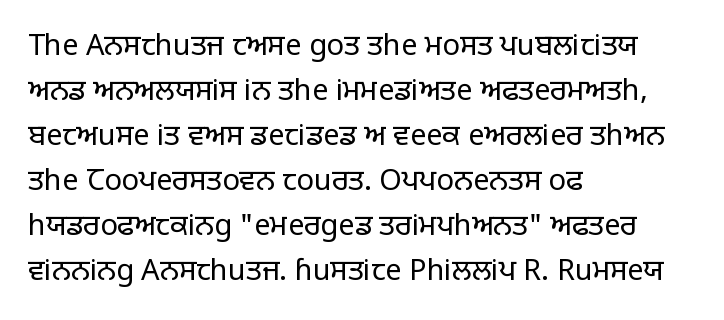
Nope, not italic — everything's standing straight. Stroke terminals: plain, sans-serif. The passage is arranged the way most books set body copy — flush left. Bold? No — there's no thickening of the strokes. Default kerning and tracking; the words read as compact shapes.
